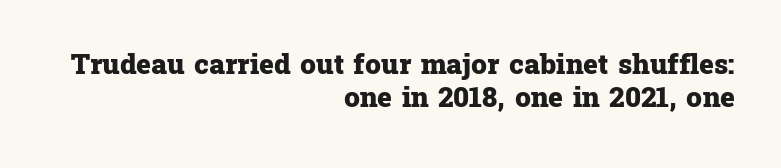
Looks like regular typesetting: each glyph gets only the width it needs. Only glyphs here, with clear space below each row. A typesetter would mark this as roman, not italic. The characters look thick and weighty, a clear bold.
